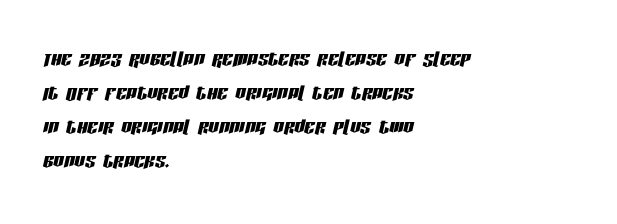
Q: Is the text italic (slanted)? A: Yes, it leans right by about 13 degrees.
Q: Is the text underlined? A: No.
Q: How is the paragraph aligned? A: Left-aligned.
Q: Is the spacing between letters normal or unusually wide? A: Normal.
Q: Is the spacing between lines tight, normal or loose? A: Normal.
